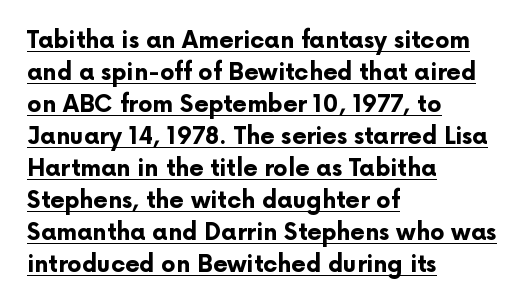
The image shows 23 px bold type, upright; set left-aligned, normal line spacing (1.39x), normal letter spacing, underlined.
